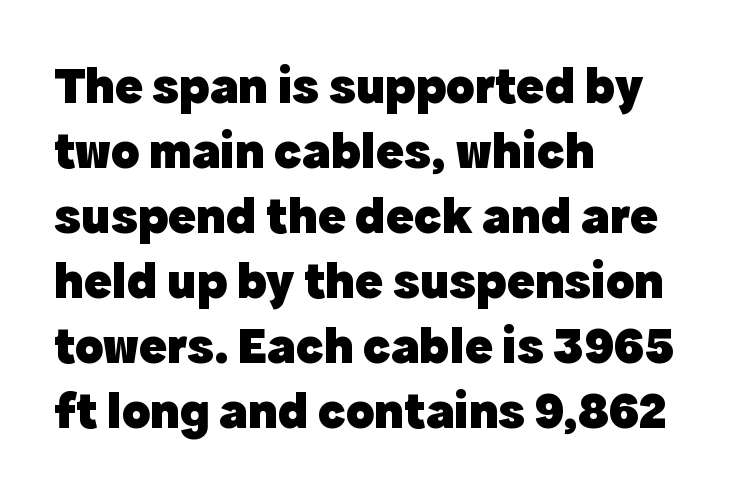
{"serif": "no", "italic": "no", "bold": "yes", "weight": "heavy", "width": "normal", "x_height": "medium", "monospaced": "no", "underline": "no", "align": "left", "line_spacing": "normal", "line_spacing_ratio": 1.25, "letter_spacing": "normal", "letter_spacing_em": 0.0, "glyph_px": 52}
